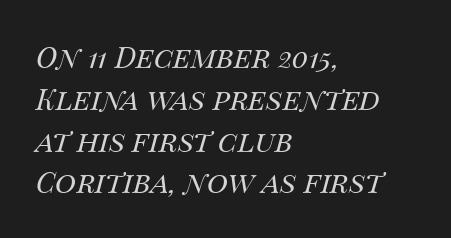
The image shows 29 px regular-weight type, italic (leaning right); set left-aligned, normal line spacing (1.44x), normal letter spacing, not underlined; medium stroke contrast and a large x-height.
